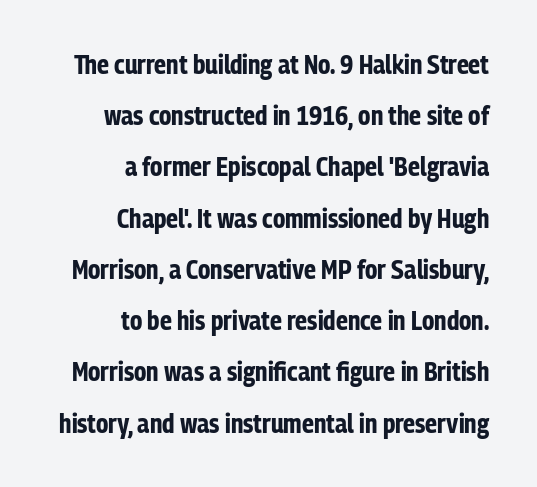
The vertical gap from one line to the next is large. Visually the block forms a straight wall on the right and a jagged coastline on the left. Nope, not italic — everything's standing straight. Only glyphs here, with clear space below each row. Look at the stroke-to-counter ratio: heavy, a bold. Students, note that the glyphs here touch the page at normal intervals.
